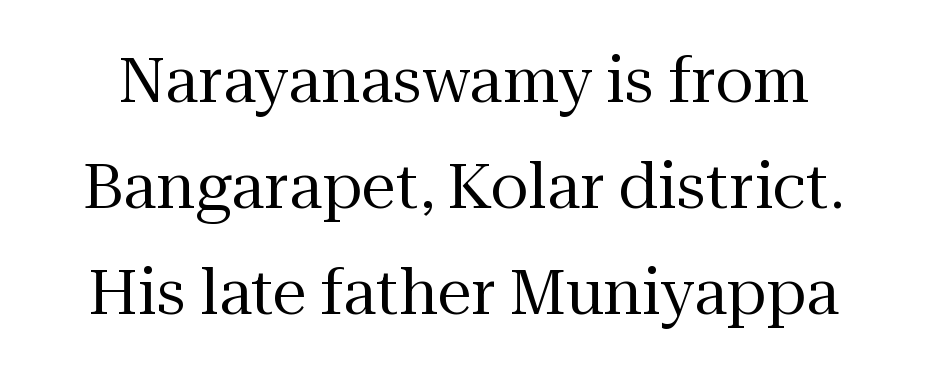
The image shows 62 px regular-weight serif type, upright; set line spacing 1.71x, normal letter spacing, not underlined; medium stroke contrast and a medium x-height.
